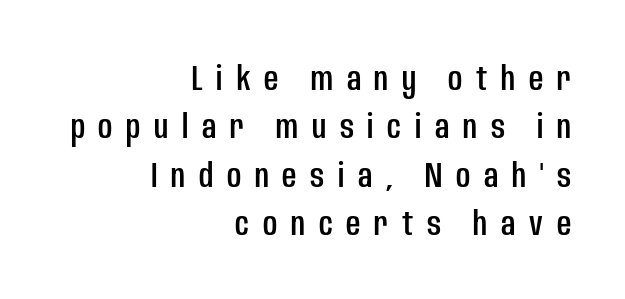
Q: Is the text italic (slanted)? A: No, it is upright.
Q: Is the typeface a serif or a sans-serif typeface? A: Sans-serif.
Q: Is the text underlined? A: No.
Q: How is the paragraph aligned? A: Right-aligned.
Q: Is the spacing between letters normal or unusually wide? A: Unusually wide.
Q: Is the spacing between lines tight, normal or loose? A: Normal.
Q: Width (condensed, normal, or wide)? A: Condensed.
Q: Stroke contrast? A: Low.
Q: x-height? A: Large.
Q: Monospaced? A: No.
